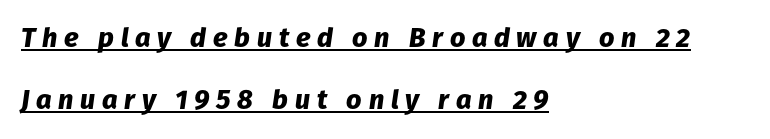
The rendering applies a slant to the glyphs. Each glyph is drawn with heavy, bold strokes. The paragraph shown leans on its left margin. Is there much room between lines? Yes — plenty of vertical air separates them. A typesetter would call this heavily tracked-out type. Notice how a bar underscores the lettering throughout.
